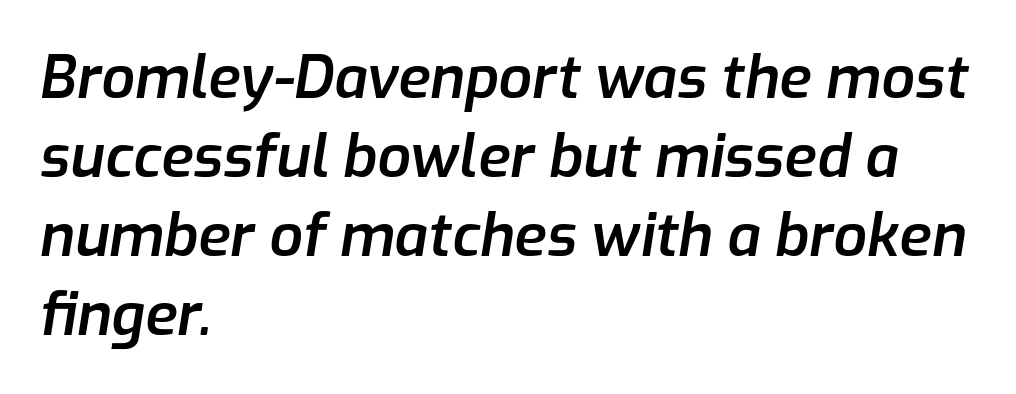
Q: Is the text bold? A: Semi-bold.
Q: Is the text italic (slanted)? A: Yes, it leans right by about 9 degrees.
Q: Is the text underlined? A: No.
Q: How is the paragraph aligned? A: Left-aligned.
Q: Is the spacing between letters normal or unusually wide? A: Normal.
Q: Is the spacing between lines tight, normal or loose? A: Normal.
Q: Width (condensed, normal, or wide)? A: Normal.
Q: Stroke contrast? A: Low.
Q: x-height? A: Medium.
Q: Monospaced? A: No.
